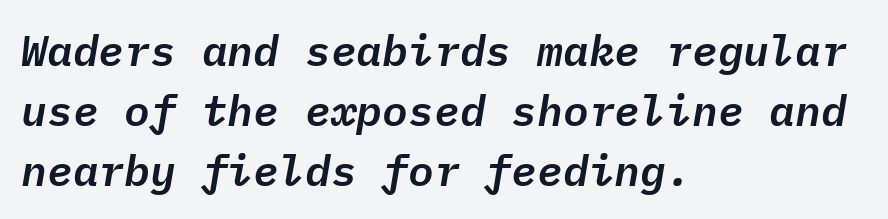
Q: Is the text italic (slanted)? A: Yes, it leans right by about 9 degrees.
Q: Is the text underlined? A: No.
Q: How is the paragraph aligned? A: Left-aligned.
Q: Is the spacing between letters normal or unusually wide? A: Normal.
Q: Is the spacing between lines tight, normal or loose? A: Normal.
Q: Width (condensed, normal, or wide)? A: Normal.
Q: Stroke contrast? A: Low.
Q: x-height? A: Medium.
Q: Monospaced? A: Yes.
